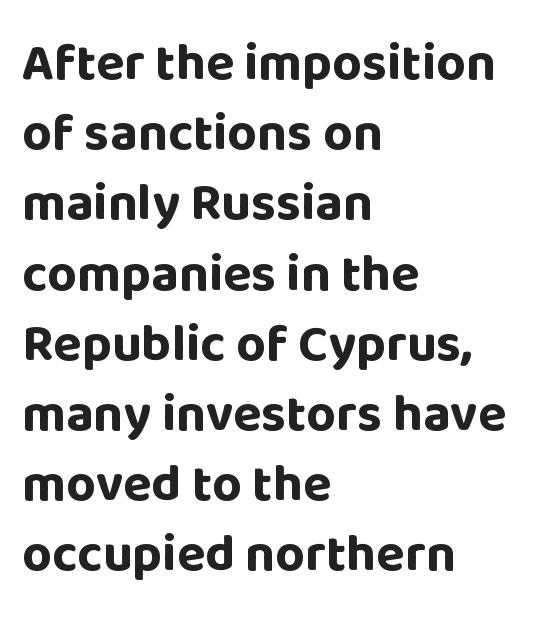
Q: Is the text bold? A: Yes.
Q: Is the text italic (slanted)? A: No, it is upright.
Q: Is the typeface a serif or a sans-serif typeface? A: Sans-serif.
Q: Is the text underlined? A: No.
Q: How is the paragraph aligned? A: Left-aligned.
Q: Is the spacing between letters normal or unusually wide? A: Normal.
Q: Is the spacing between lines tight, normal or loose? A: Normal.
Q: Width (condensed, normal, or wide)? A: Normal.
Q: Stroke contrast? A: Low.
Q: x-height? A: Large.
Q: Monospaced? A: No.
